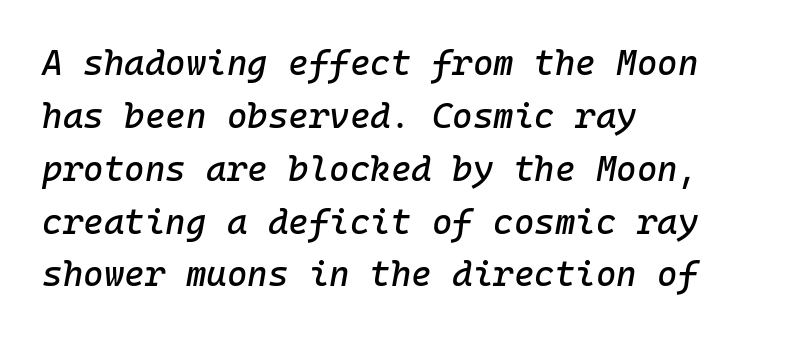
The image shows 35 px text type, italic (leaning right), monospaced; set left-aligned, normal line spacing (1.51x), normal letter spacing, not underlined; low stroke contrast and a medium x-height.
